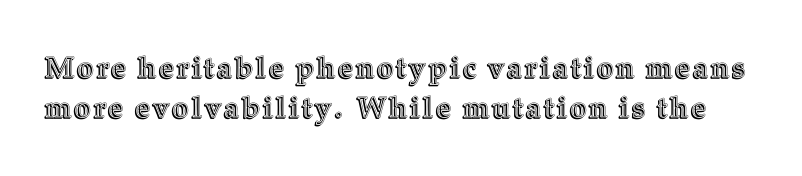
Italic? Not at all — the glyphs are vertical. This rendering features lettering with no underline. A typesetter would call this proportional, since set widths differ per character. Leading matches the norm, producing a regular column.
